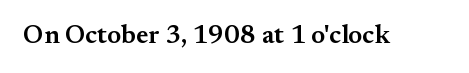
The image shows 26 px text type, upright; set normal letter spacing, not underlined.
